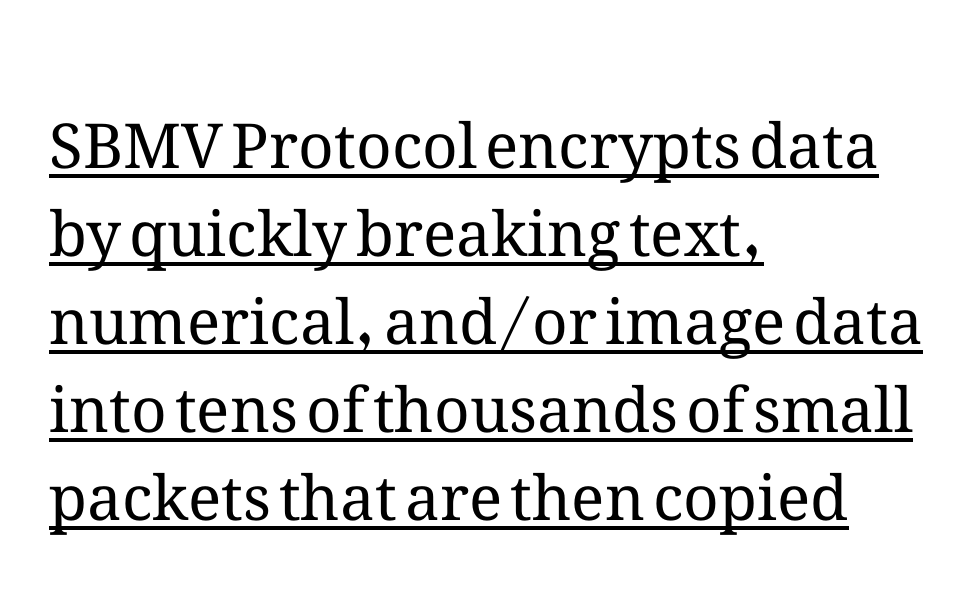
The image shows 62 px regular-weight type, upright; set left-aligned, normal line spacing (1.42x), normal letter spacing, underlined; medium stroke contrast and a medium x-height.
